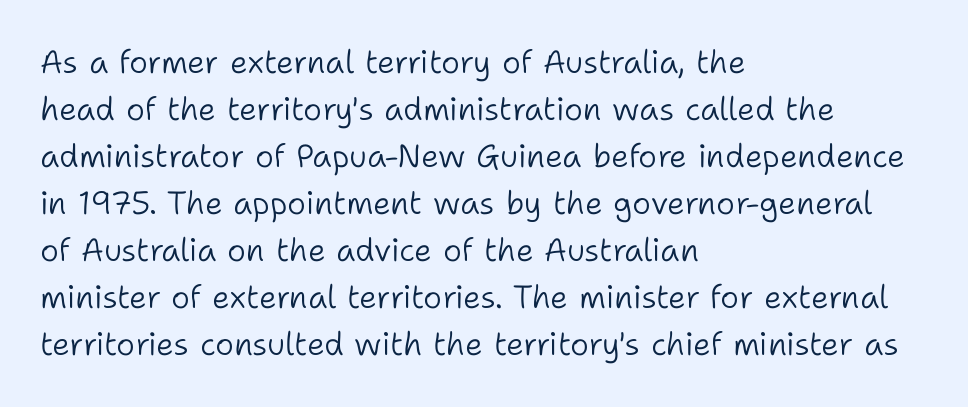
{"serif": "no", "italic": "no", "bold": "no", "weight": "light", "width": "normal", "stroke_contrast": "low", "x_height": "medium", "monospaced": "no", "underline": "no", "align": "left", "line_spacing": "normal", "line_spacing_ratio": 1.47, "letter_spacing": "normal", "letter_spacing_em": 0.0, "glyph_px": 32}
